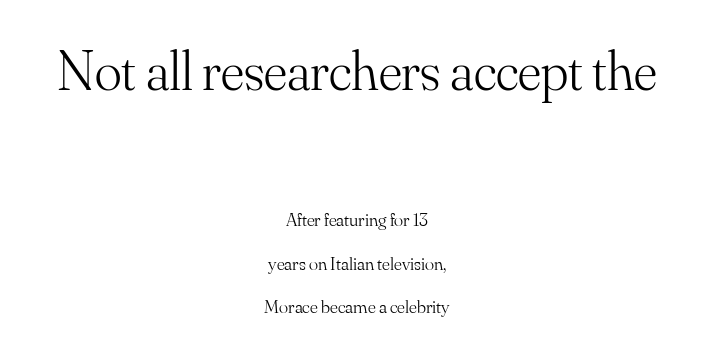
The image shows 56 px light serif type, upright; set centered, loose line spacing (2.28x), normal letter spacing, not underlined; the first (top) block is 2.95x larger; medium stroke contrast and a small x-height.
